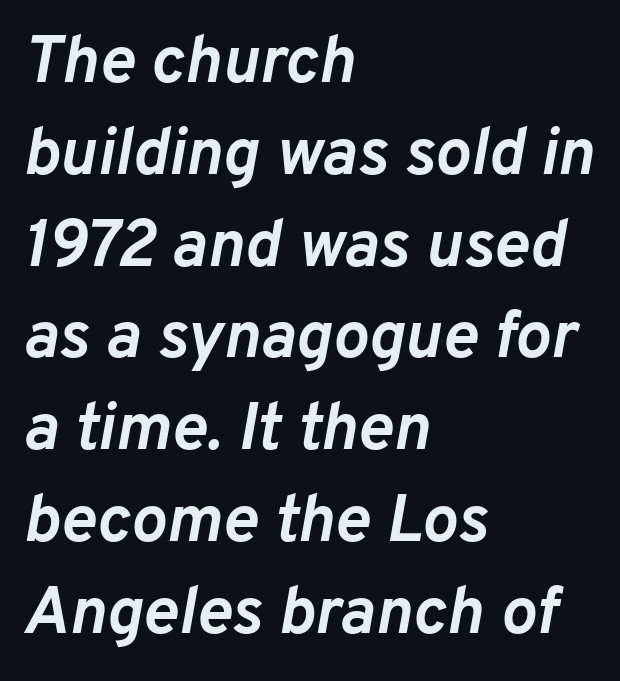
{"italic": "yes", "lean": "right", "slant_degrees": 10, "bold": "yes", "weight": "semibold", "width": "normal", "stroke_contrast": "low", "x_height": "medium", "monospaced": "no", "underline": "no", "align": "left", "line_spacing": "normal", "line_spacing_ratio": 1.37, "letter_spacing": "normal", "letter_spacing_em": 0.0, "glyph_px": 67}
